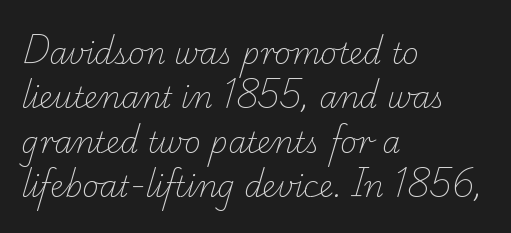
Q: Is the text bold? A: No.
Q: Is the typeface a serif or a sans-serif typeface? A: Serif.
Q: Is the text underlined? A: No.
Q: How is the paragraph aligned? A: Left-aligned.
Q: Is the spacing between letters normal or unusually wide? A: Normal.
Q: Is the spacing between lines tight, normal or loose? A: Normal.
Q: Width (condensed, normal, or wide)? A: Normal.
Q: Stroke contrast? A: Low.
Q: x-height? A: Small.
Q: Monospaced? A: No.
